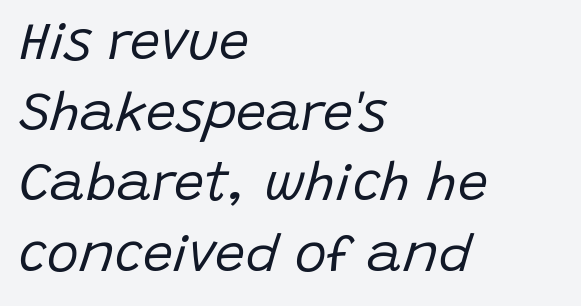
Q: Is the text bold? A: No.
Q: Is the text italic (slanted)? A: Yes, it leans right by about 15 degrees.
Q: Is the text underlined? A: No.
Q: How is the paragraph aligned? A: Left-aligned.
Q: Is the spacing between letters normal or unusually wide? A: Normal.
Q: Is the spacing between lines tight, normal or loose? A: Normal.
Q: Width (condensed, normal, or wide)? A: Normal.
Q: Stroke contrast? A: Low.
Q: x-height? A: Large.
Q: Monospaced? A: No.
